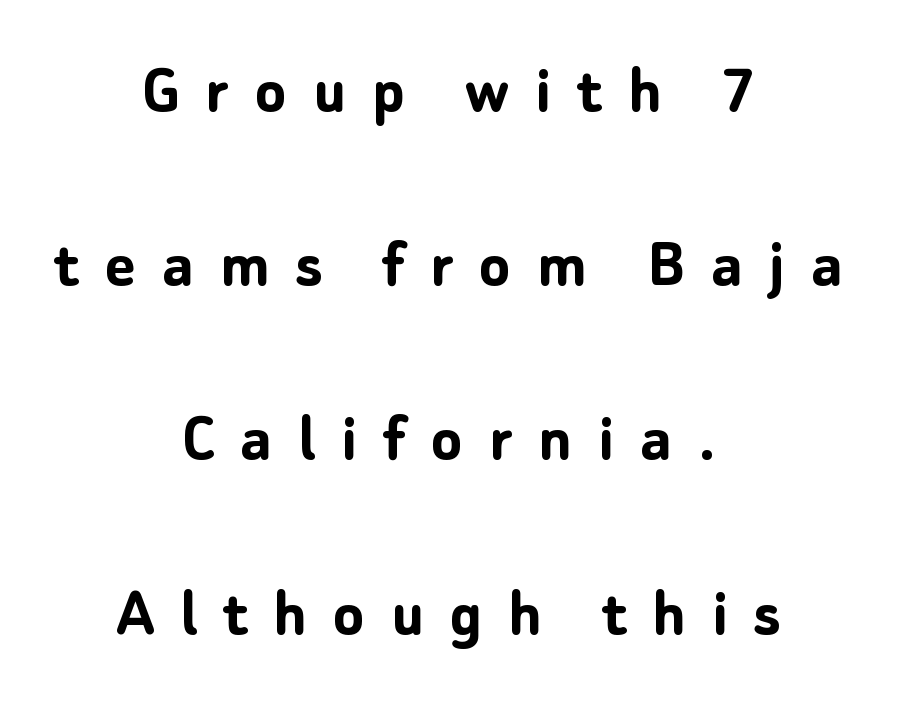
{"serif": "no", "italic": "no", "bold": "yes", "weight": "semibold", "width": "normal", "stroke_contrast": "low", "x_height": "medium", "monospaced": "no", "underline": "no", "align": "center", "line_spacing": "loose", "line_spacing_ratio": 2.42, "letter_spacing": "wide", "letter_spacing_em": 0.36, "glyph_px": 72}
